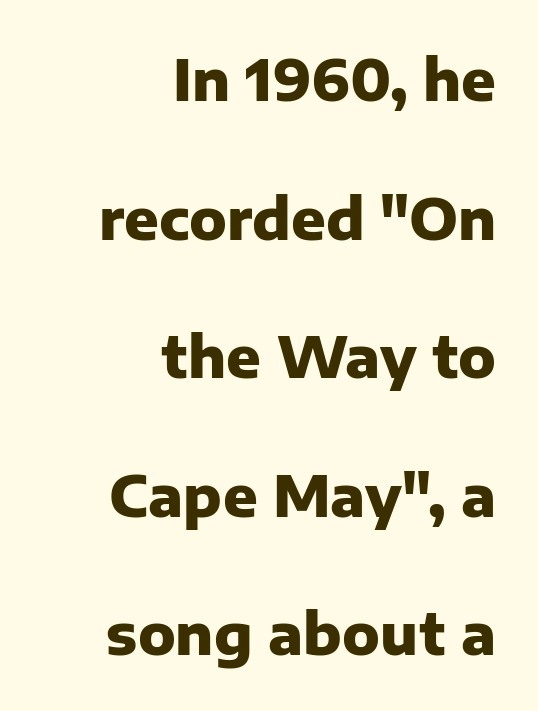
The image shows 57 px heavy sans-serif type, upright; set right-aligned, loose line spacing (2.43x), normal letter spacing, not underlined; low stroke contrast and a medium x-height.
